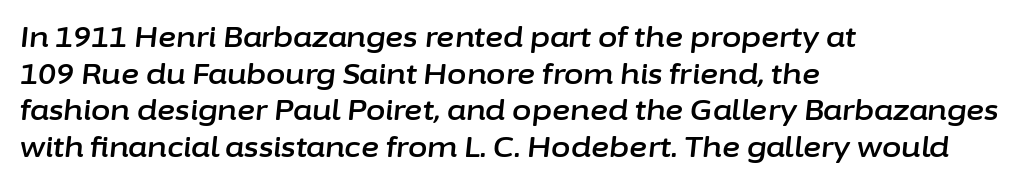
Looking at the ascenders, they clearly lean. The rendering uses natural spacing where letterforms have individual widths. If you measured baseline to baseline, you'd find a middling distance. Layout note: lines flush left. Default kerning and tracking; the words read as compact shapes. Has an underline been added? It has not.
